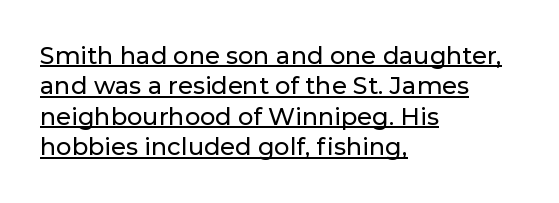
{"italic": "no", "underline": "yes", "align": "left", "line_spacing": "normal", "line_spacing_ratio": 1.27, "letter_spacing": "normal", "letter_spacing_em": 0.0, "glyph_px": 24}
